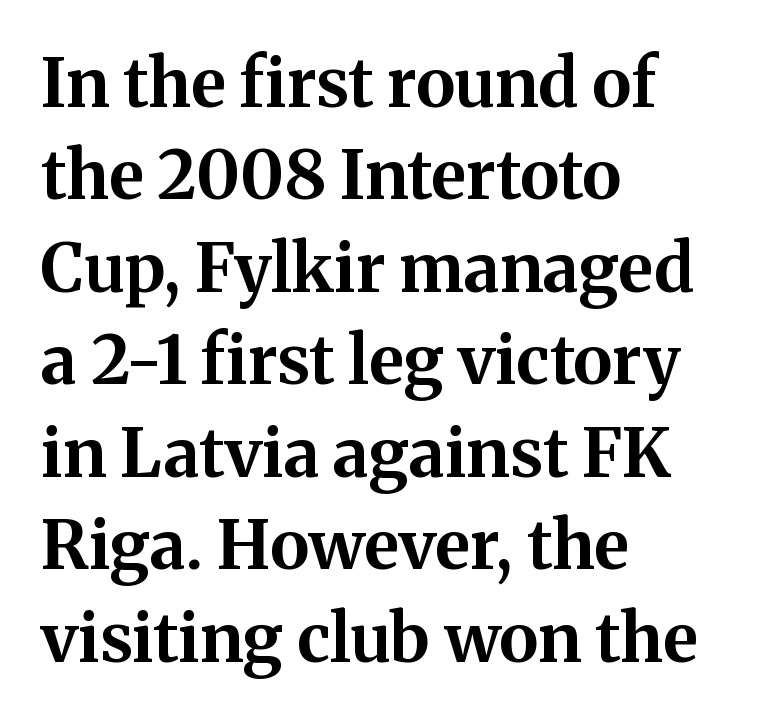
{"serif": "yes", "italic": "no", "bold": "yes", "weight": "bold", "width": "normal", "stroke_contrast": "medium", "x_height": "medium", "monospaced": "no", "underline": "no", "align": "left", "line_spacing": "normal", "line_spacing_ratio": 1.38, "letter_spacing": "normal", "letter_spacing_em": 0.0, "glyph_px": 67}
